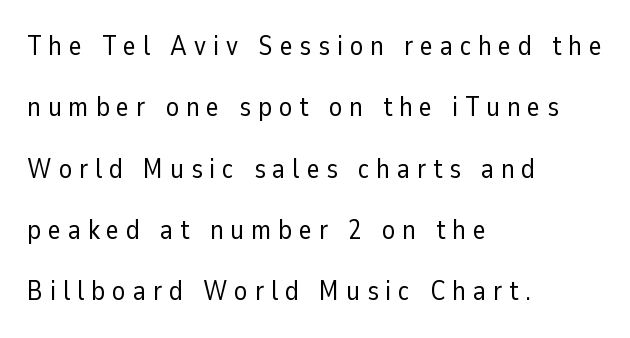
The image shows 27 px text type, upright; set left-aligned, loose line spacing (2.27x), unusually wide letter spacing (+0.26 em), not underlined.
